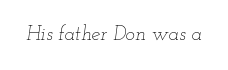
Q: Is the text bold? A: No.
Q: Is the text italic (slanted)? A: Yes, it leans right by about 12 degrees.
Q: Is the text underlined? A: No.
Q: Is the spacing between letters normal or unusually wide? A: Normal.
